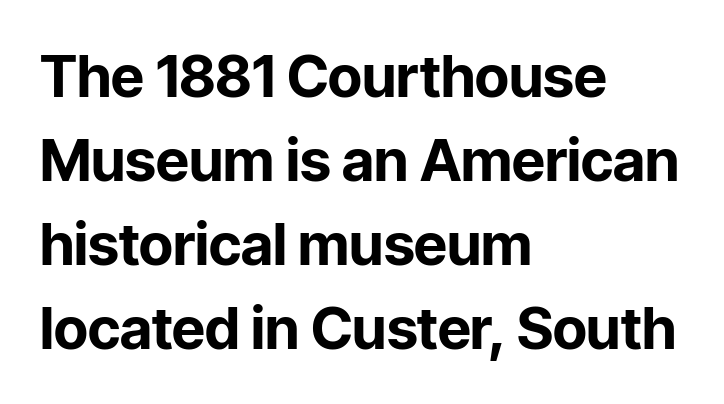
This sample uses an upright cut, with every glyph sitting square on the baseline. Type without underlining. On the weight axis this lands at bold, roughly 700. Proportional: the letters do not fall into vertical columns. Are there feet on the stems? There aren't — it's a sans.
